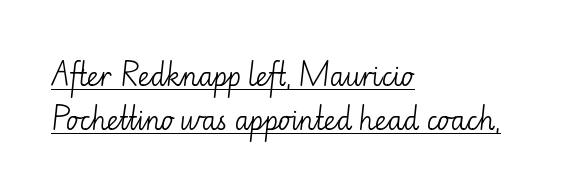
Q: Is the text bold? A: No.
Q: Is the text italic (slanted)? A: Yes.
Q: Is the text underlined? A: Yes.
Q: How is the paragraph aligned? A: Left-aligned.
Q: Is the spacing between letters normal or unusually wide? A: Normal.
Q: Is the spacing between lines tight, normal or loose? A: Normal.
